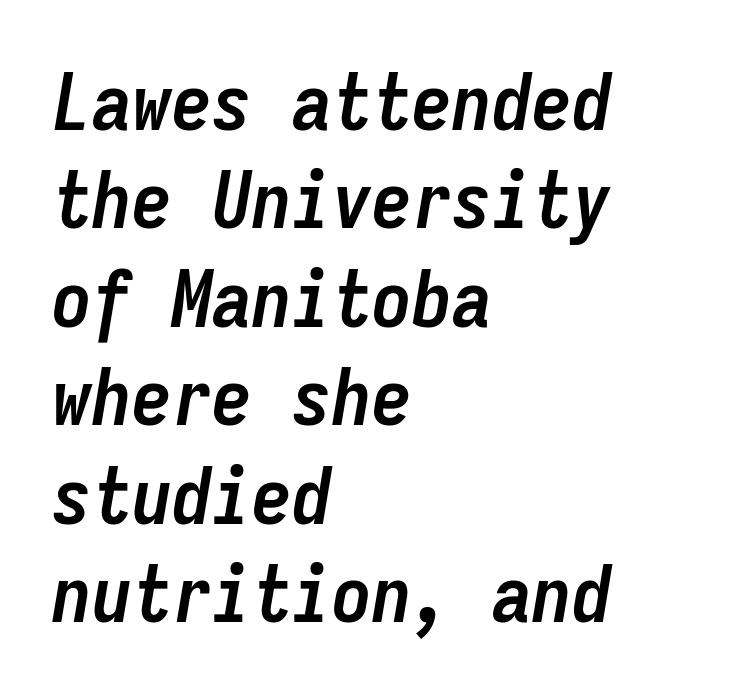
The image shows 80 px semibold, condensed type, italic (leaning right), monospaced; set left-aligned, line spacing 1.23x, normal letter spacing, not underlined; low stroke contrast and a medium x-height.
